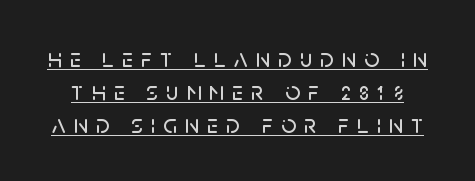
{"italic": "no", "underline": "yes", "line_spacing": "normal", "line_spacing_ratio": 1.26, "letter_spacing": "wide", "letter_spacing_em": 0.31, "glyph_px": 26}
